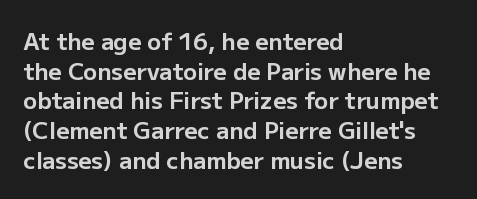
Is there any slant? The stems are plumb. Nothing unusual about the tracking: characters are spaced as the font intends. These words are printed bold, with thick strokes throughout. Evenly set lines give the paragraph a standard silhouette.
